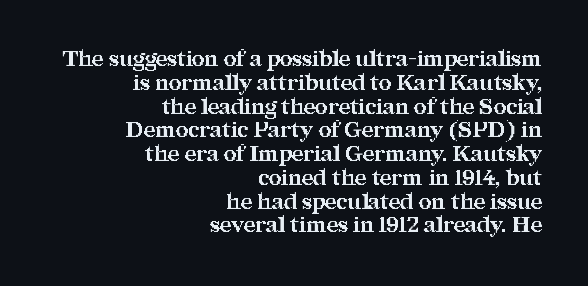
The image shows 22 px bold type, upright; set right-aligned, tight line spacing (1.08x), normal letter spacing, not underlined.
